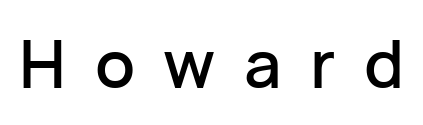
A roman cut, with each character standing at attention. Honestly, the letter spacing is so wide it's the main thing you notice. No word sits above an underline. The characters display no serif detailing; their extremities are plain. Proportional: the letters do not fall into vertical columns.
